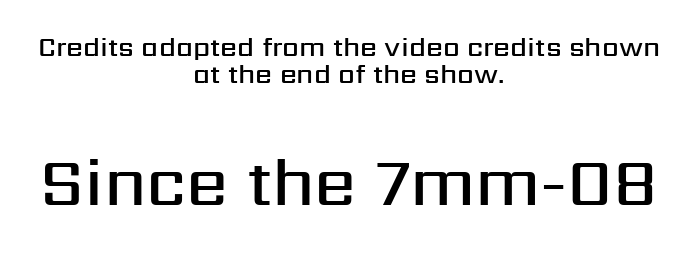
The image shows 67 px semibold sans-serif type, upright; set centered, tight line spacing (0.99x), normal letter spacing, not underlined; the second (bottom) block is 2.48x larger; medium stroke contrast and a medium x-height.
